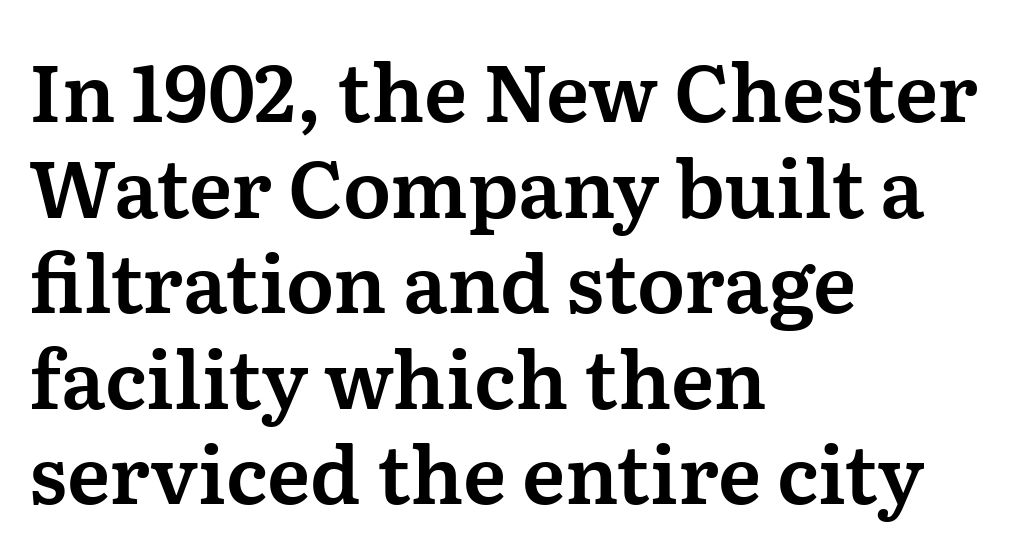
Spacing verdict: proportional, widths tailored to each character. Each row of text sits above clean, open space. Nobody touched the tracking dial on this one. If you drew a line through each stem, it would be perfectly vertical. Are there feet on the stems? There are — it's a serif. In CSS terms this would be text-align: left.
